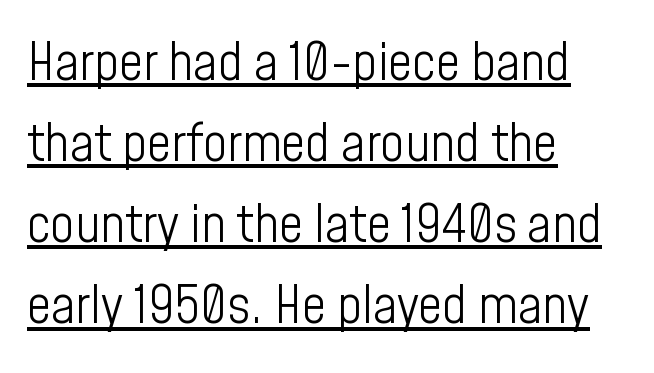
Q: Is the text bold? A: No.
Q: Is the text italic (slanted)? A: No, it is upright.
Q: Is the typeface a serif or a sans-serif typeface? A: Sans-serif.
Q: Is the text underlined? A: Yes.
Q: How is the paragraph aligned? A: Left-aligned.
Q: Is the spacing between letters normal or unusually wide? A: Normal.
Q: Is the spacing between lines tight, normal or loose? A: Normal.
Q: Width (condensed, normal, or wide)? A: Condensed.
Q: Stroke contrast? A: Low.
Q: x-height? A: Medium.
Q: Monospaced? A: No.
